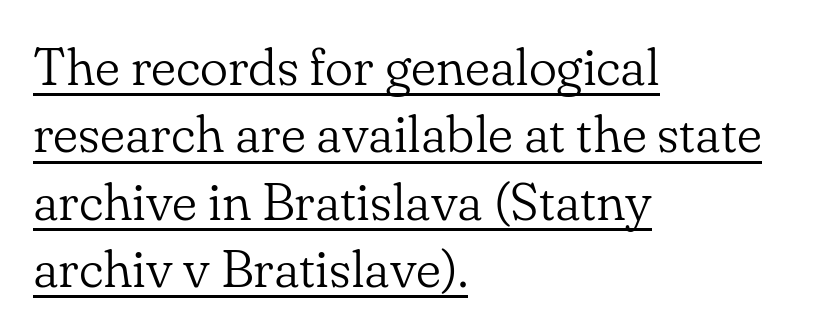
Q: Is the text bold? A: No.
Q: Is the text italic (slanted)? A: No, it is upright.
Q: Is the typeface a serif or a sans-serif typeface? A: Serif.
Q: Is the text underlined? A: Yes.
Q: How is the paragraph aligned? A: Left-aligned.
Q: Is the spacing between letters normal or unusually wide? A: Normal.
Q: Is the spacing between lines tight, normal or loose? A: Normal.
Q: Width (condensed, normal, or wide)? A: Normal.
Q: Stroke contrast? A: Low.
Q: x-height? A: Small.
Q: Monospaced? A: No.
